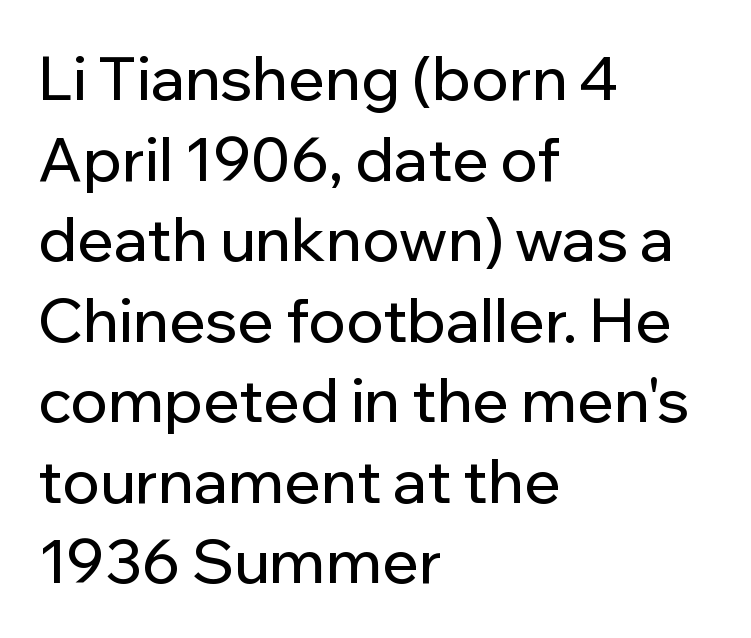
{"serif": "no", "italic": "no", "width": "normal", "stroke_contrast": "low", "x_height": "medium", "monospaced": "no", "underline": "no", "align": "left", "line_spacing": "normal", "line_spacing_ratio": 1.32, "letter_spacing": "normal", "letter_spacing_em": 0.0, "glyph_px": 61}
